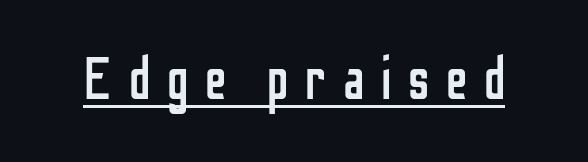
The image shows 59 px regular-weight, condensed sans-serif type, upright; set unusually wide letter spacing (+0.28 em), underlined; low stroke contrast and a medium x-height.
